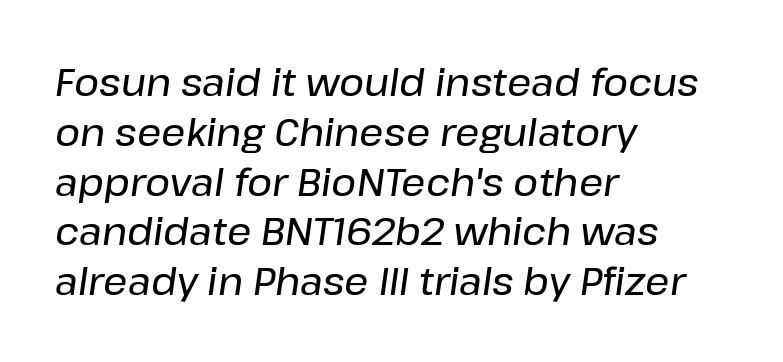
{"italic": "yes", "lean": "right", "slant_degrees": 8, "width": "normal", "stroke_contrast": "low", "x_height": "medium", "monospaced": "no", "underline": "no", "align": "left", "line_spacing": "normal", "line_spacing_ratio": 1.31, "letter_spacing": "normal", "letter_spacing_em": 0.0, "glyph_px": 38}
